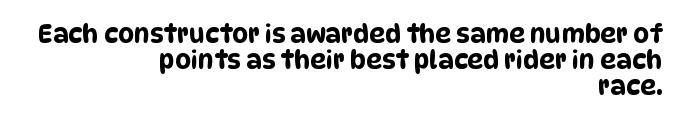
{"underline": "no", "align": "right", "line_spacing": "tight", "line_spacing_ratio": 1.04, "letter_spacing": "normal", "letter_spacing_em": 0.0, "glyph_px": 25}
